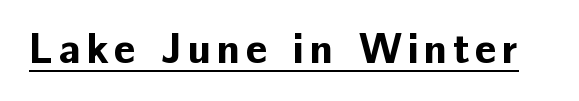
The rendering uses natural spacing where letterforms have individual widths. Strong, thick strokes mark this as bold type. The typeface chosen for these lines omits serifs. In terms of posture, this sample is upright.
